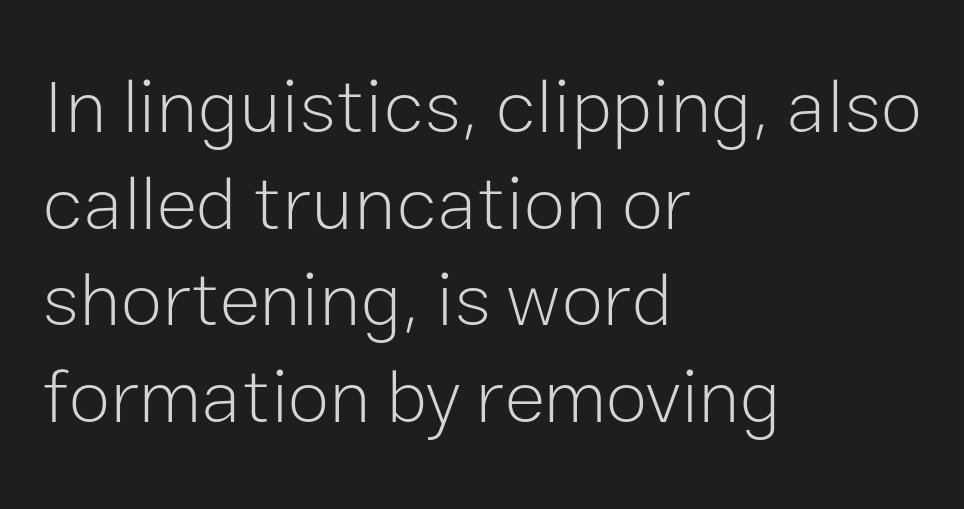
The image shows 76 px light sans-serif type, upright; set left-aligned, normal line spacing (1.27x), normal letter spacing, not underlined; low stroke contrast and a medium x-height.
